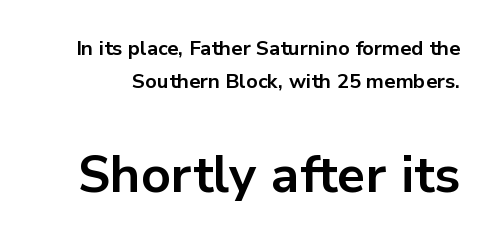
Q: Is the text bold? A: Yes.
Q: Is the text italic (slanted)? A: No, it is upright.
Q: Is the typeface a serif or a sans-serif typeface? A: Sans-serif.
Q: Is the text underlined? A: No.
Q: Is the spacing between letters normal or unusually wide? A: Normal.
Q: Is the spacing between lines tight, normal or loose? A: Normal.
Q: Which block of text is set in a larger size, the first (top) or the second (bottom)? A: The second (bottom) one.
Q: Width (condensed, normal, or wide)? A: Normal.
Q: Stroke contrast? A: Low.
Q: x-height? A: Medium.
Q: Monospaced? A: No.
